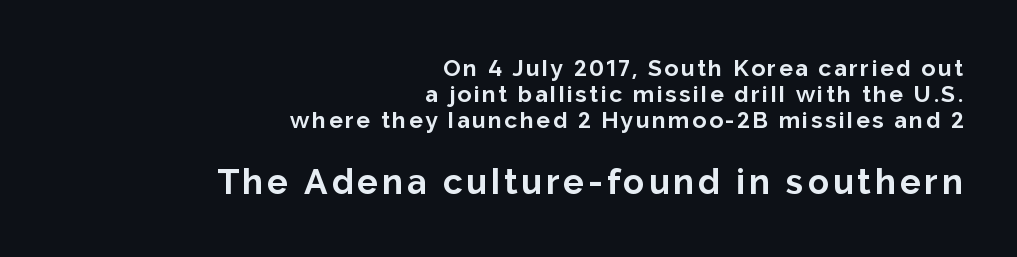
{"serif": "no", "italic": "no", "bold": "yes", "weight": "bold", "width": "normal", "stroke_contrast": "low", "x_height": "medium", "monospaced": "no", "underline": "no", "align": "right", "line_spacing": "tight", "line_spacing_ratio": 1.14, "larger_block": "second", "size_ratio": 1.52, "glyph_px": 35}
